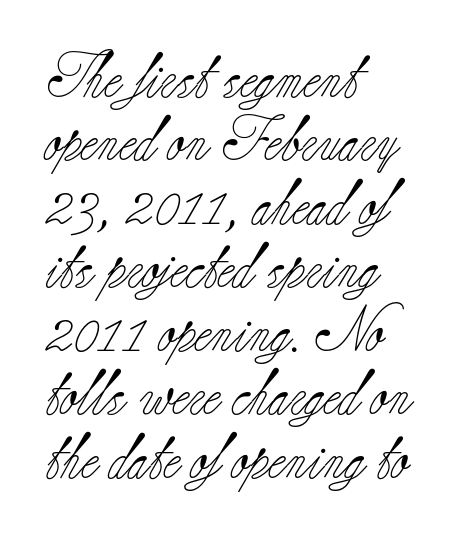
Q: Is the text bold? A: No.
Q: Is the text italic (slanted)? A: Yes.
Q: Is the typeface a serif or a sans-serif typeface? A: Serif.
Q: Is the text underlined? A: No.
Q: How is the paragraph aligned? A: Left-aligned.
Q: Is the spacing between letters normal or unusually wide? A: Normal.
Q: Is the spacing between lines tight, normal or loose? A: Normal.
Q: Width (condensed, normal, or wide)? A: Normal.
Q: Stroke contrast? A: Low.
Q: x-height? A: Small.
Q: Monospaced? A: No.
